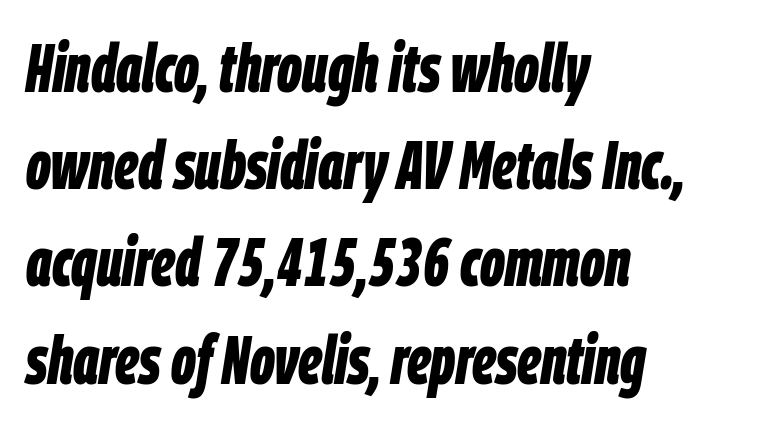
Notice how thick the strokes are: this is what a full bold looks like. This block has exactly the height ordinary leading produces. In terms of letterspacing, this is plain default setting. The letters advance in unequal steps, a hallmark of proportional type. The gap between lines stays unmarked.
